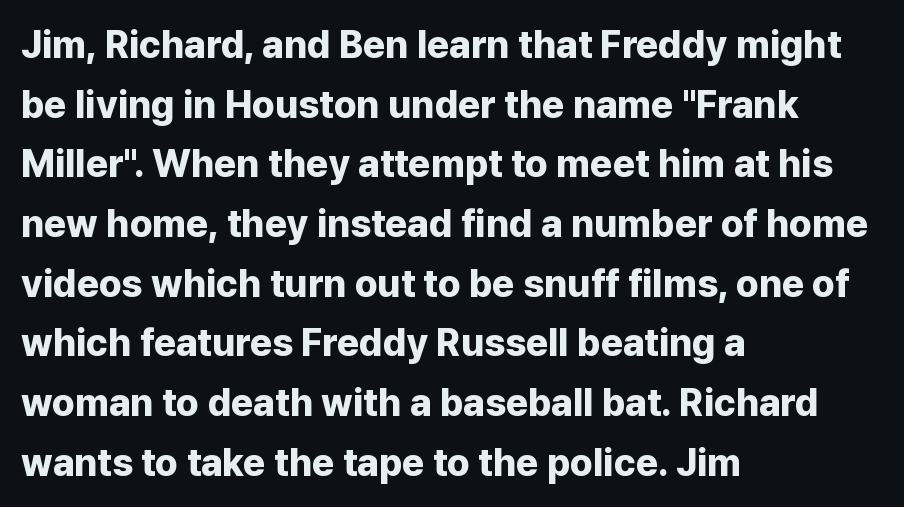
A normal amount of white space separates one row of letters from the next. Rendered with straight, roman letterforms. The passage shown is not underscored anywhere. No feet cap the strokes, marking this as sans-serif type. Spacing between characters is what you'd get straight out of the box. A student would call this left alignment; a typographer would say flush left, rag right.
